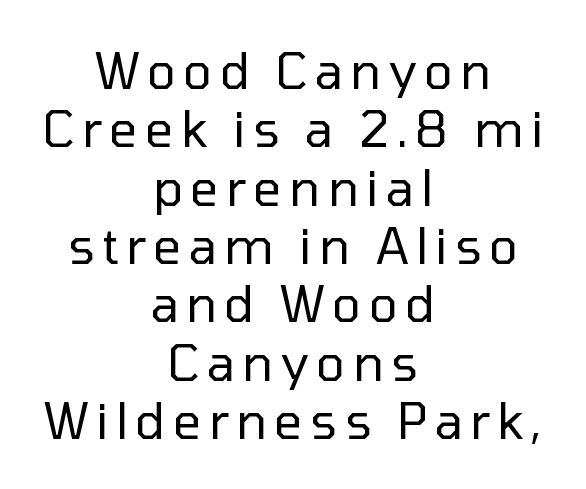
The image shows 49 px regular-weight sans-serif type, upright; set centered, line spacing 1.19x, not underlined; low stroke contrast and a medium x-height.
